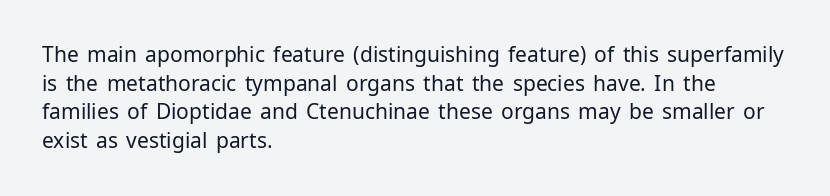
Q: Is the text bold? A: No.
Q: Is the text italic (slanted)? A: No, it is upright.
Q: Is the text underlined? A: No.
Q: How is the paragraph aligned? A: Left-aligned.
Q: Is the spacing between letters normal or unusually wide? A: Normal.
Q: Is the spacing between lines tight, normal or loose? A: Normal.
